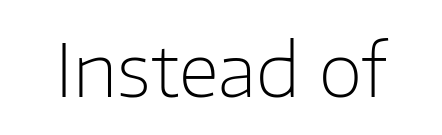
{"serif": "no", "italic": "no", "bold": "no", "weight": "light", "width": "normal", "stroke_contrast": "low", "x_height": "medium", "monospaced": "no", "underline": "no", "letter_spacing": "normal", "letter_spacing_em": 0.0, "glyph_px": 72}
